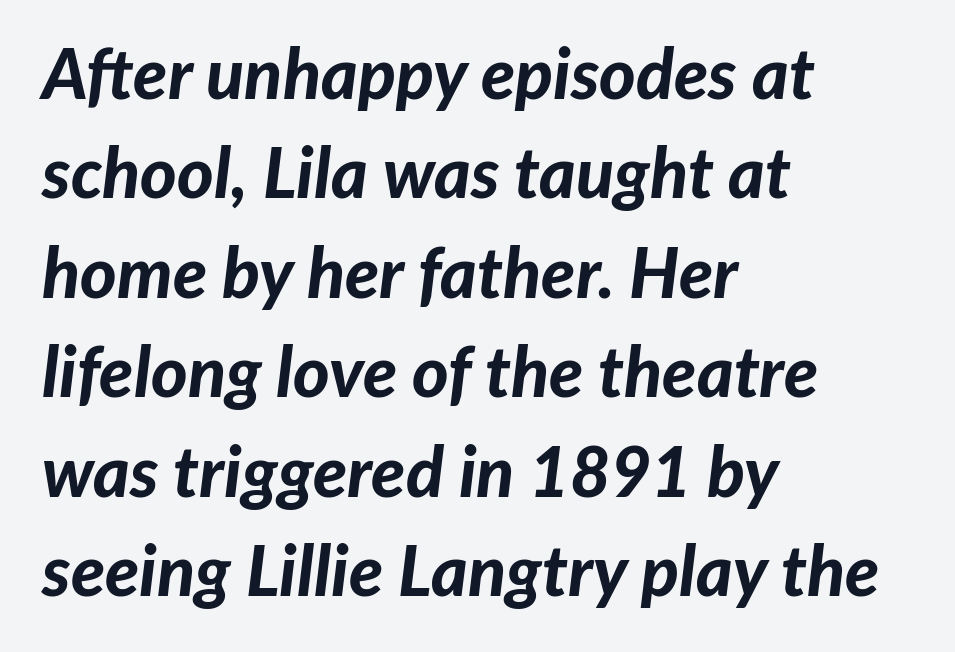
The image shows 70 px bold type, italic (leaning right); set left-aligned, normal line spacing (1.42x), normal letter spacing, not underlined; low stroke contrast and a medium x-height.
